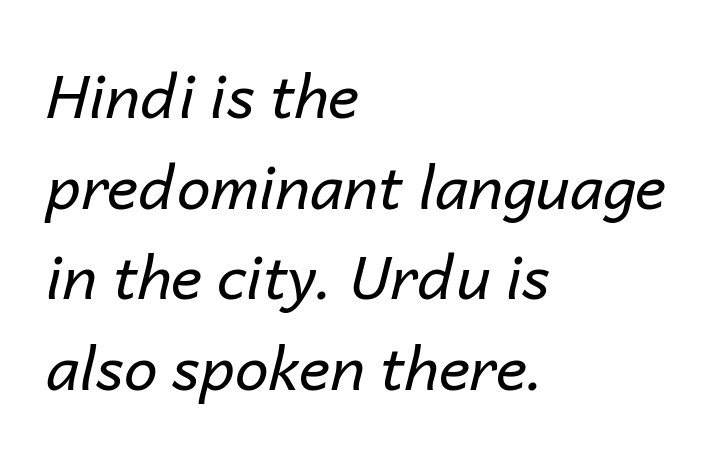
The image shows 60 px regular-weight type, italic (leaning right); set left-aligned, normal line spacing (1.51x), normal letter spacing, not underlined; low stroke contrast and a medium x-height.
